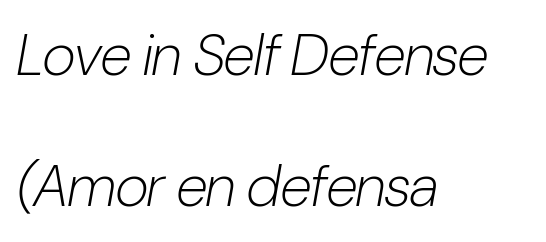
Q: Is the text bold? A: No.
Q: Is the text italic (slanted)? A: Yes, it leans right by about 10 degrees.
Q: Is the text underlined? A: No.
Q: How is the paragraph aligned? A: Left-aligned.
Q: Is the spacing between letters normal or unusually wide? A: Normal.
Q: Is the spacing between lines tight, normal or loose? A: Loose.
Q: Width (condensed, normal, or wide)? A: Condensed.
Q: Stroke contrast? A: Low.
Q: x-height? A: Medium.
Q: Monospaced? A: No.
